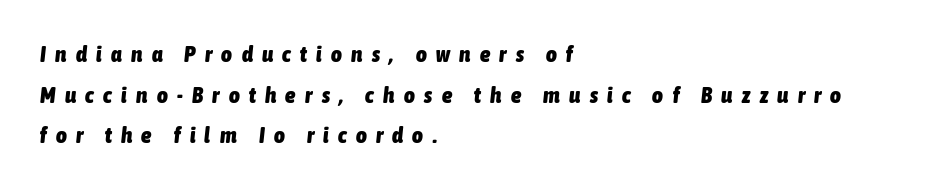
Q: Is the text bold? A: Yes.
Q: Is the text italic (slanted)? A: Yes, it leans right by about 6 degrees.
Q: Is the text underlined? A: No.
Q: How is the paragraph aligned? A: Left-aligned.
Q: Is the spacing between letters normal or unusually wide? A: Unusually wide.
